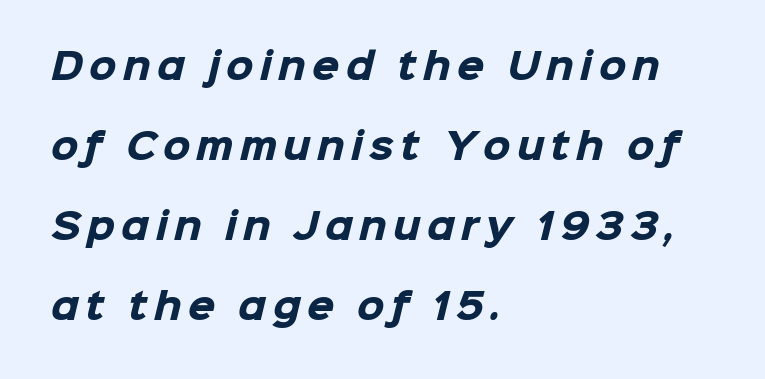
The image shows 35 px heavy sans-serif type; set left-aligned, loose line spacing (2.29x), not underlined; low stroke contrast and a medium x-height.
